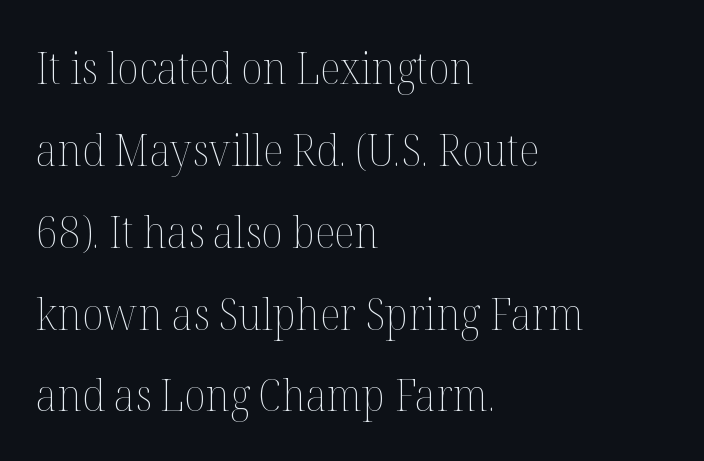
The image shows 44 px thin type, upright; set left-aligned, line spacing 1.86x, normal letter spacing, not underlined; medium stroke contrast and a medium x-height.
